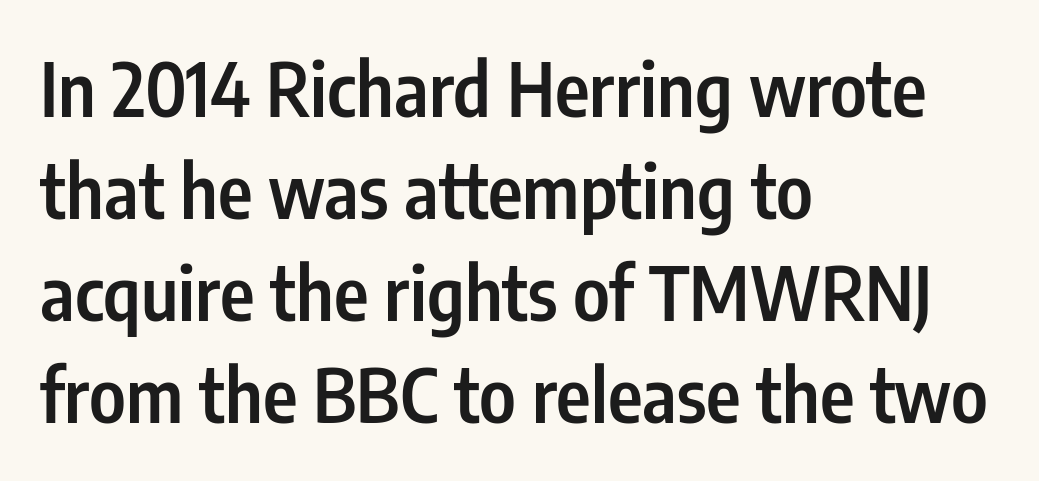
Q: Is the text bold? A: Semi-bold.
Q: Is the text italic (slanted)? A: No, it is upright.
Q: Is the typeface a serif or a sans-serif typeface? A: Sans-serif.
Q: Is the text underlined? A: No.
Q: How is the paragraph aligned? A: Left-aligned.
Q: Is the spacing between letters normal or unusually wide? A: Normal.
Q: Is the spacing between lines tight, normal or loose? A: Normal.
Q: Width (condensed, normal, or wide)? A: Condensed.
Q: Stroke contrast? A: Low.
Q: x-height? A: Medium.
Q: Monospaced? A: No.
